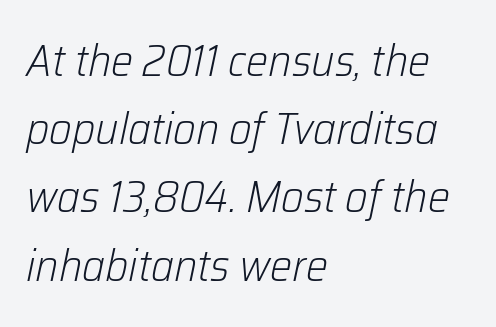
{"italic": "yes", "lean": "right", "slant_degrees": 12, "bold": "no", "weight": "light", "width": "normal", "stroke_contrast": "low", "x_height": "medium", "monospaced": "no", "underline": "no", "align": "left", "line_spacing": "normal", "line_spacing_ratio": 1.55, "letter_spacing": "normal", "letter_spacing_em": 0.0, "glyph_px": 44}
